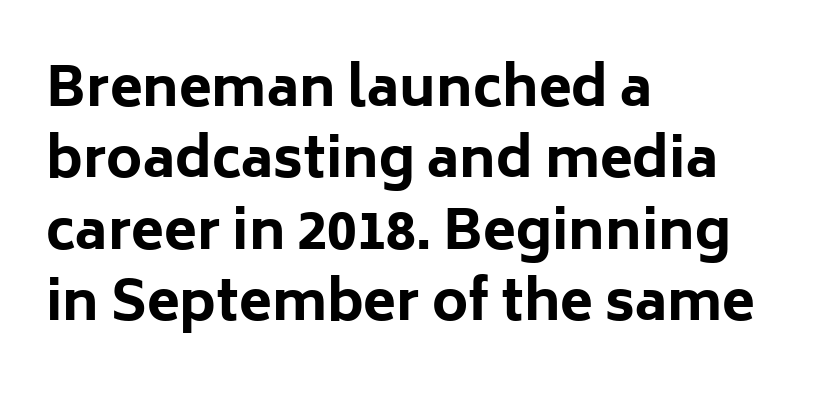
Q: Is the text bold? A: Yes.
Q: Is the text italic (slanted)? A: No, it is upright.
Q: Is the typeface a serif or a sans-serif typeface? A: Sans-serif.
Q: Is the text underlined? A: No.
Q: How is the paragraph aligned? A: Left-aligned.
Q: Is the spacing between letters normal or unusually wide? A: Normal.
Q: Is the spacing between lines tight, normal or loose? A: Normal.
Q: Width (condensed, normal, or wide)? A: Normal.
Q: Stroke contrast? A: Low.
Q: x-height? A: Medium.
Q: Monospaced? A: No.
